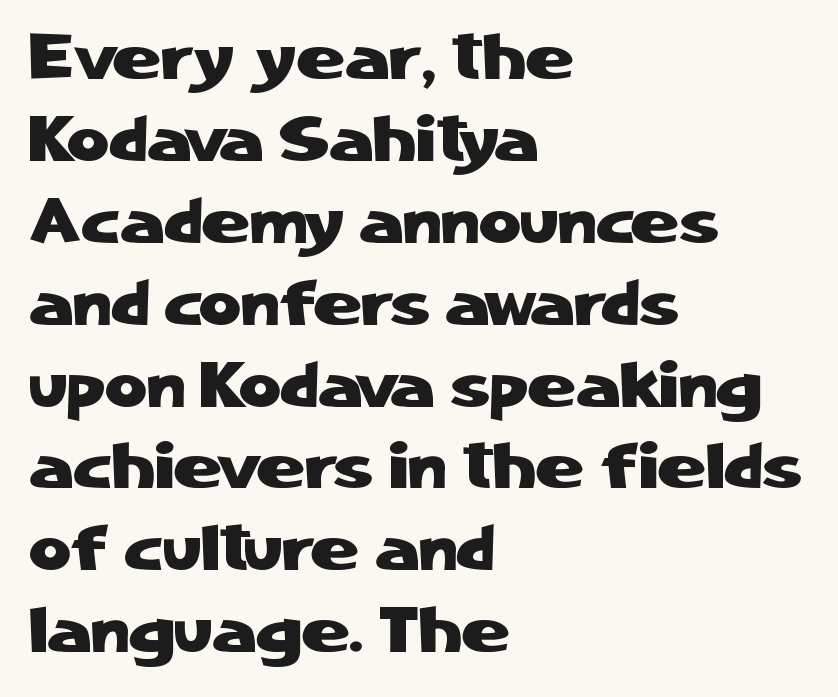
The image shows 65 px sans-serif type, upright; set left-aligned, normal line spacing (1.26x), normal letter spacing, not underlined; low stroke contrast and a medium x-height.
